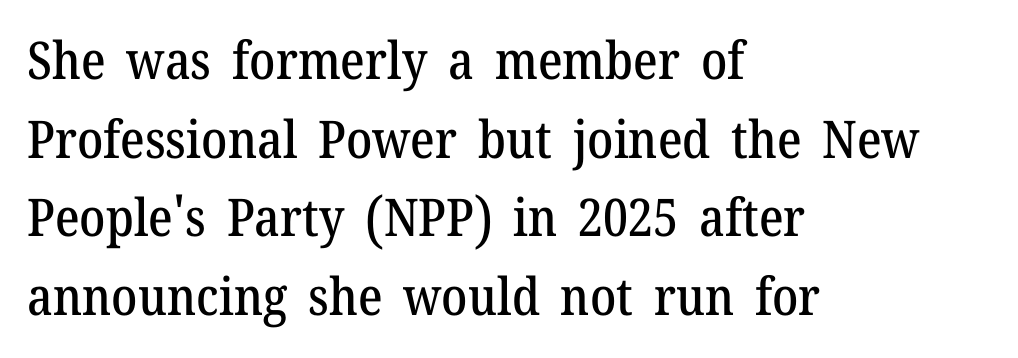
Q: Is the text italic (slanted)? A: No, it is upright.
Q: Is the typeface a serif or a sans-serif typeface? A: Serif.
Q: Is the text underlined? A: No.
Q: How is the paragraph aligned? A: Left-aligned.
Q: Is the spacing between letters normal or unusually wide? A: Normal.
Q: Is the spacing between lines tight, normal or loose? A: Normal.
Q: Width (condensed, normal, or wide)? A: Normal.
Q: Stroke contrast? A: Medium.
Q: x-height? A: Medium.
Q: Monospaced? A: No.
